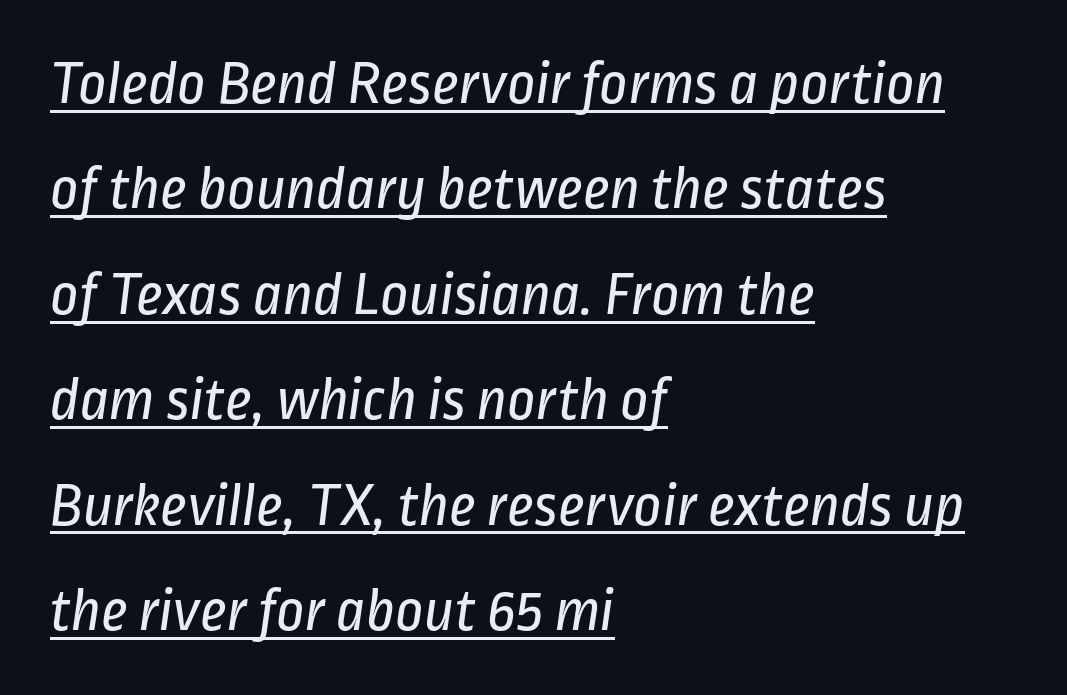
{"serif": "no", "bold": "no", "weight": "regular", "width": "condensed", "stroke_contrast": "low", "x_height": "medium", "monospaced": "no", "underline": "yes", "align": "left", "line_spacing": "normal", "line_spacing_ratio": 1.7, "letter_spacing": "normal", "letter_spacing_em": 0.0, "glyph_px": 62}
